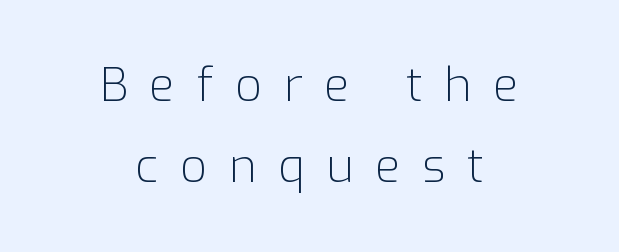
{"serif": "no", "italic": "no", "bold": "no", "weight": "light", "width": "normal", "stroke_contrast": "low", "x_height": "medium", "monospaced": "no", "underline": "no", "align": "center", "line_spacing_ratio": 1.73, "letter_spacing": "wide", "letter_spacing_em": 0.46, "glyph_px": 47}
